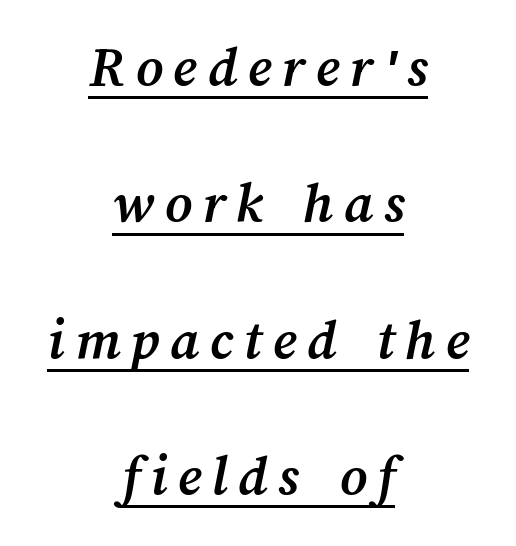
{"bold": "yes", "weight": "semibold", "width": "normal", "stroke_contrast": "medium", "x_height": "medium", "monospaced": "no", "underline": "yes", "align": "center", "line_spacing": "loose", "line_spacing_ratio": 2.35, "glyph_px": 58}
